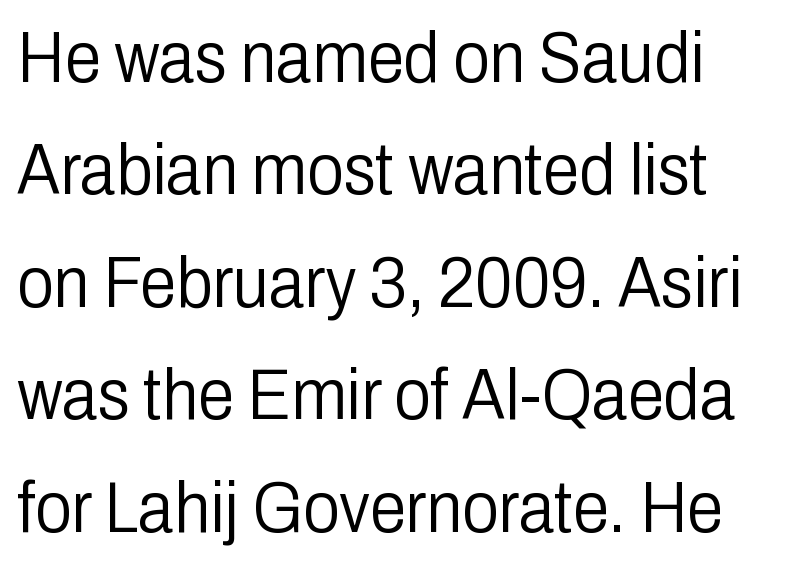
Q: Is the text bold? A: No.
Q: Is the text italic (slanted)? A: No, it is upright.
Q: Is the typeface a serif or a sans-serif typeface? A: Sans-serif.
Q: Is the text underlined? A: No.
Q: How is the paragraph aligned? A: Left-aligned.
Q: Is the spacing between letters normal or unusually wide? A: Normal.
Q: Is the spacing between lines tight, normal or loose? A: Normal.
Q: Width (condensed, normal, or wide)? A: Condensed.
Q: Stroke contrast? A: Low.
Q: x-height? A: Medium.
Q: Monospaced? A: No.
